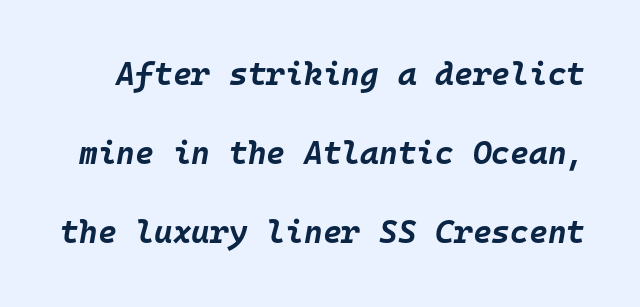
The image shows 32 px bold type, italic (leaning right), monospaced; set loose line spacing (2.47x), normal letter spacing, not underlined; low stroke contrast and a large x-height.
